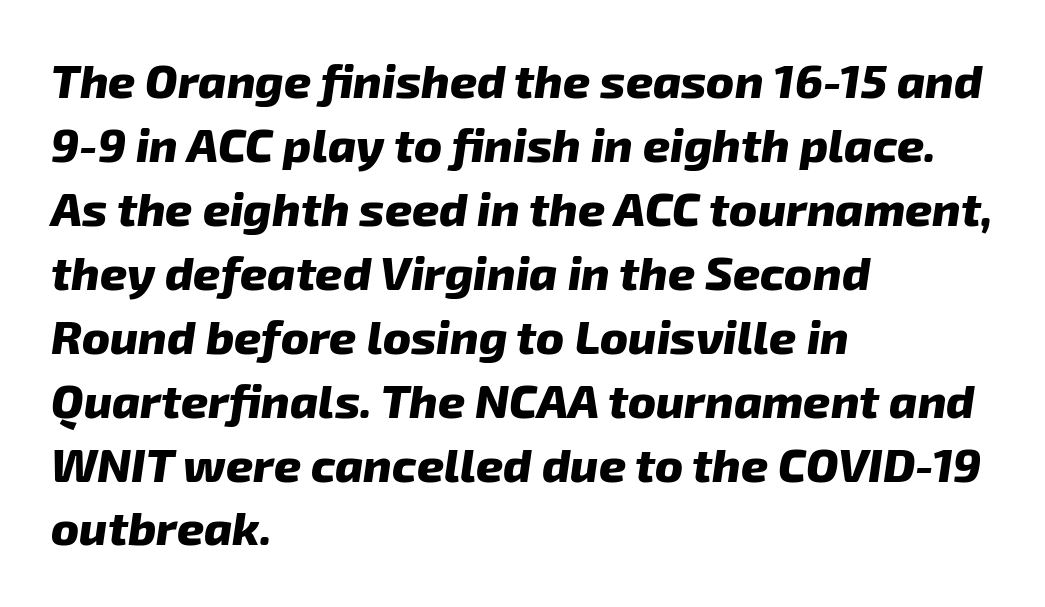
Compared with typical paragraphs, the rows here are spaced about the same. Plain, unruled lines of type. Every character sits at an angle, as italics do. Varying glyph widths throughout — classic text-font behaviour.
